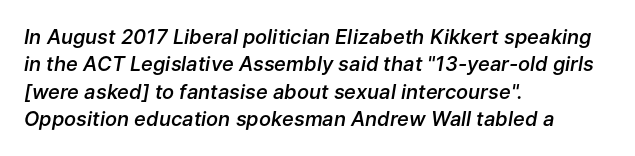
Q: Is the text bold? A: Semi-bold.
Q: Is the text italic (slanted)? A: Yes, it leans right by about 9 degrees.
Q: Is the text underlined? A: No.
Q: How is the paragraph aligned? A: Left-aligned.
Q: Is the spacing between letters normal or unusually wide? A: Normal.
Q: Is the spacing between lines tight, normal or loose? A: Normal.
